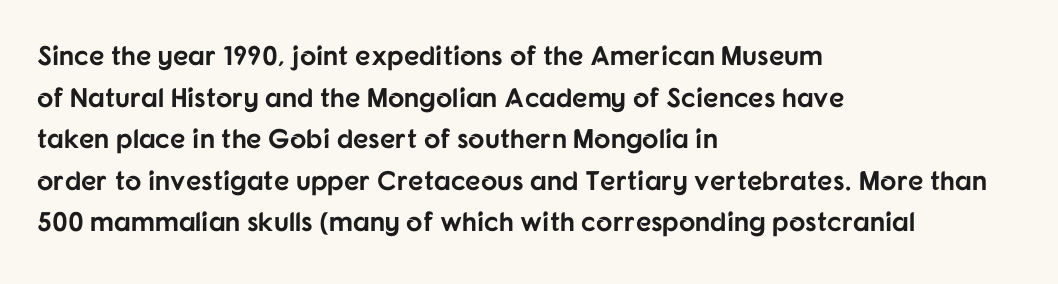
{"italic": "no", "bold": "yes", "underline": "no", "align": "left", "line_spacing": "normal", "line_spacing_ratio": 1.54, "letter_spacing": "normal", "letter_spacing_em": 0.0, "glyph_px": 27}
